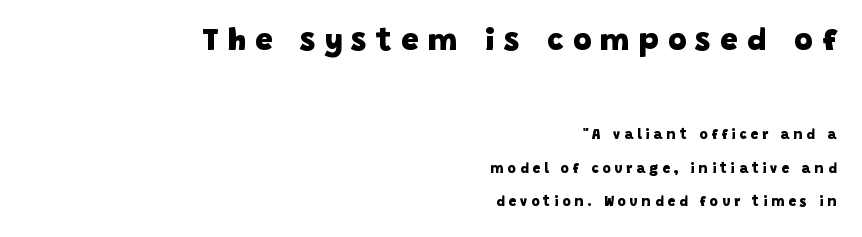
{"serif": "no", "bold": "yes", "weight": "heavy", "width": "normal", "stroke_contrast": "low", "x_height": "large", "monospaced": "no", "underline": "no", "align": "right", "line_spacing": "loose", "line_spacing_ratio": 2.39, "letter_spacing": "wide", "letter_spacing_em": 0.28, "larger_block": "first", "size_ratio": 2.29, "glyph_px": 32}
